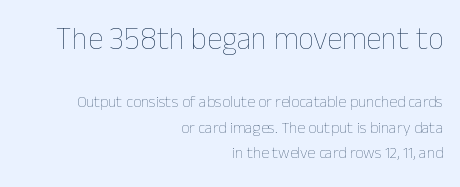
{"italic": "no", "bold": "no", "weight": "thin", "width": "normal", "stroke_contrast": "low", "x_height": "medium", "monospaced": "no", "underline": "no", "align": "right", "line_spacing": "normal", "line_spacing_ratio": 1.57, "letter_spacing": "normal", "letter_spacing_em": 0.0, "larger_block": "first", "size_ratio": 1.94, "glyph_px": 31}
